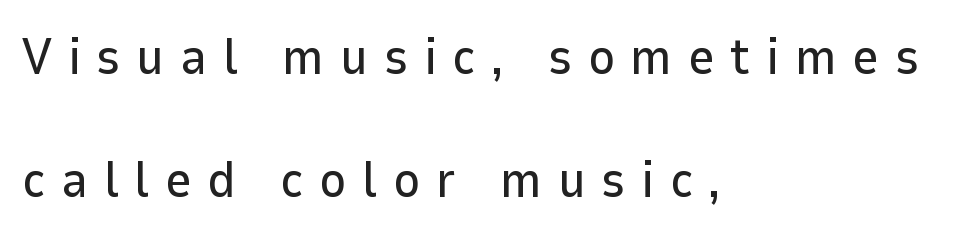
Summary of vertical rhythm: relaxed, with wide interline spacing. Do the characters align in a grid? No, the font is proportional. Underlining? Definitely not there. The axis of the letterforms is exactly vertical.
